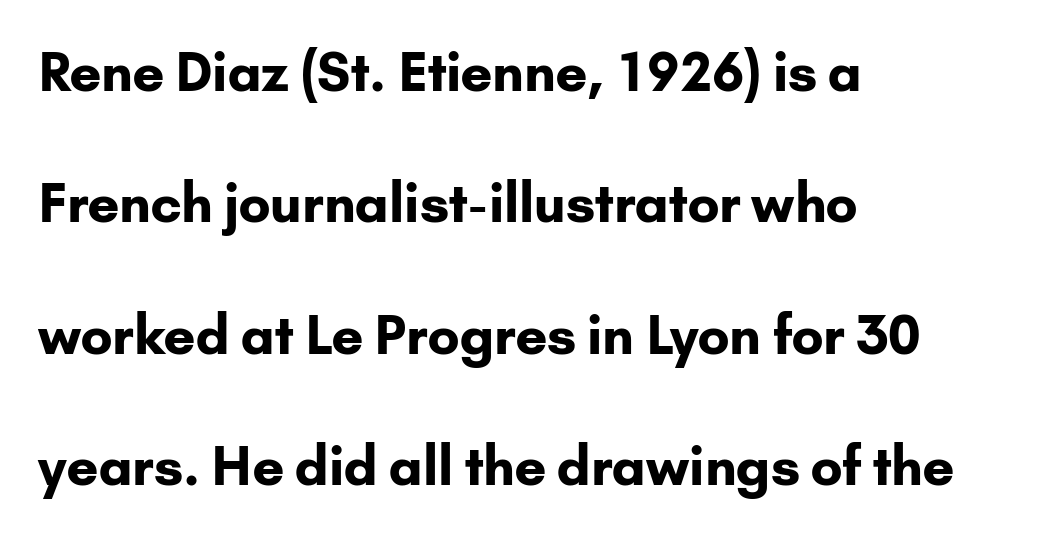
The image shows 53 px bold sans-serif type, upright; set left-aligned, loose line spacing (2.48x), normal letter spacing, not underlined; low stroke contrast and a small x-height.
